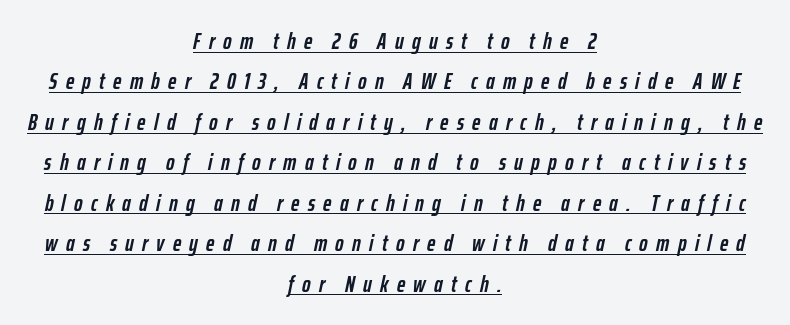
{"italic": "yes", "lean": "right", "slant_degrees": 12, "bold": "yes", "underline": "yes", "align": "center", "line_spacing_ratio": 1.76, "letter_spacing": "wide", "letter_spacing_em": 0.36, "glyph_px": 23}
